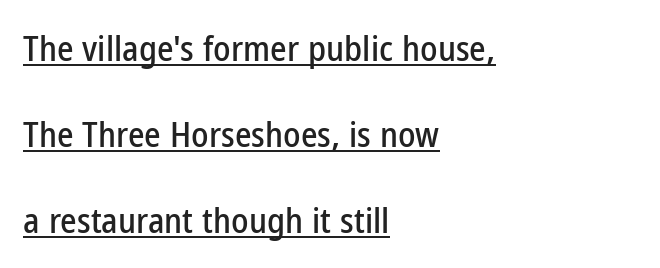
Q: Is the text italic (slanted)? A: No, it is upright.
Q: Is the typeface a serif or a sans-serif typeface? A: Sans-serif.
Q: Is the text underlined? A: Yes.
Q: How is the paragraph aligned? A: Left-aligned.
Q: Is the spacing between letters normal or unusually wide? A: Normal.
Q: Is the spacing between lines tight, normal or loose? A: Loose.
Q: Width (condensed, normal, or wide)? A: Condensed.
Q: Stroke contrast? A: Low.
Q: x-height? A: Medium.
Q: Monospaced? A: No.
